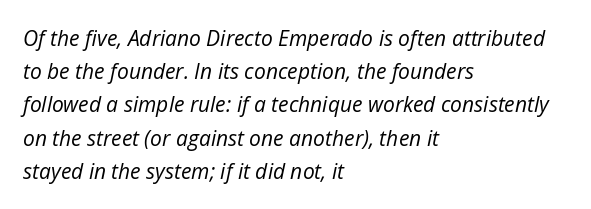
The image shows 21 px text type, italic (leaning right); set left-aligned, normal line spacing (1.58x), normal letter spacing, not underlined.
